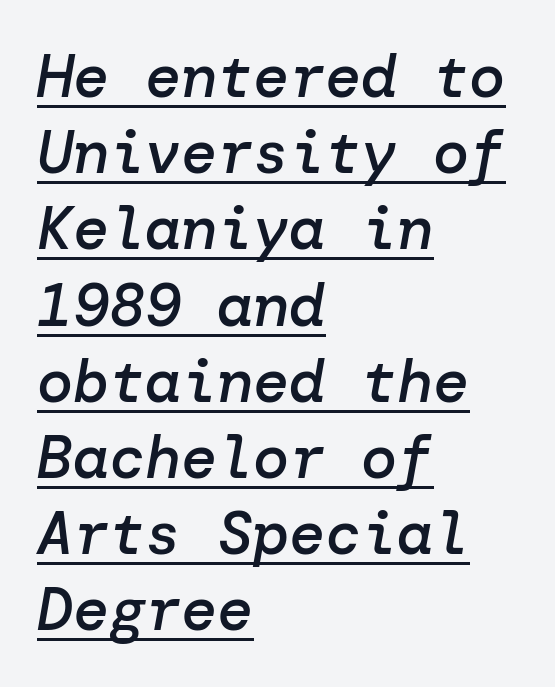
Q: Is the text bold? A: Semi-bold.
Q: Is the text italic (slanted)? A: Yes, it leans right by about 10 degrees.
Q: Is the text underlined? A: Yes.
Q: How is the paragraph aligned? A: Left-aligned.
Q: Is the spacing between letters normal or unusually wide? A: Normal.
Q: Is the spacing between lines tight, normal or loose? A: Normal.
Q: Width (condensed, normal, or wide)? A: Normal.
Q: Stroke contrast? A: Low.
Q: x-height? A: Medium.
